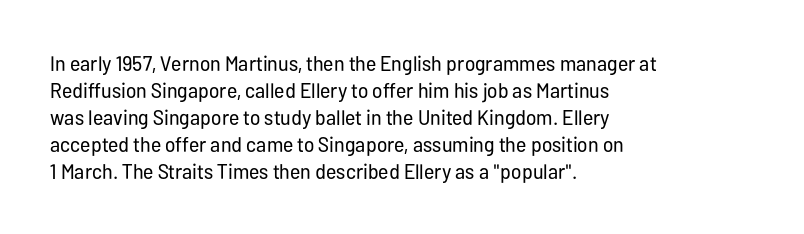
{"italic": "no", "bold": "no", "underline": "no", "align": "left", "line_spacing": "normal", "line_spacing_ratio": 1.28, "letter_spacing": "normal", "letter_spacing_em": 0.0, "glyph_px": 21}
